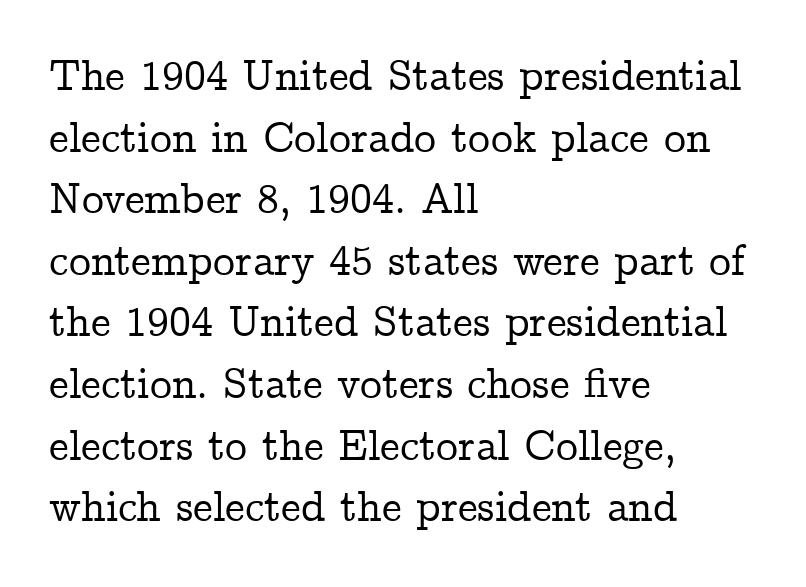
Q: Is the text italic (slanted)? A: No, it is upright.
Q: Is the typeface a serif or a sans-serif typeface? A: Serif.
Q: Is the text underlined? A: No.
Q: How is the paragraph aligned? A: Left-aligned.
Q: Is the spacing between letters normal or unusually wide? A: Normal.
Q: Is the spacing between lines tight, normal or loose? A: Normal.
Q: Width (condensed, normal, or wide)? A: Normal.
Q: Stroke contrast? A: Low.
Q: x-height? A: Medium.
Q: Monospaced? A: No.
